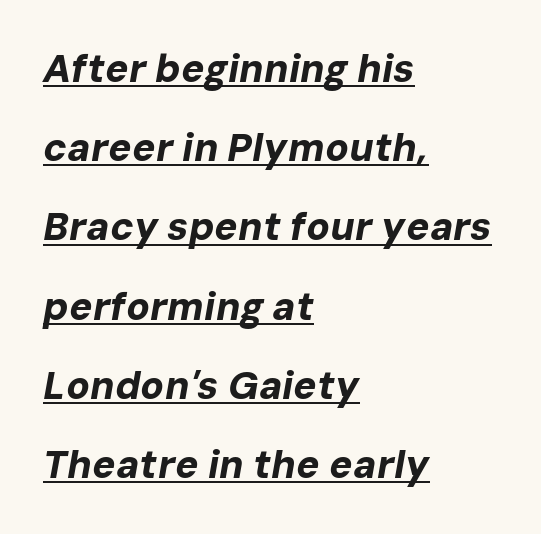
The image shows 39 px bold type, italic (leaning right); set left-aligned, loose line spacing (2.03x), normal letter spacing, underlined; low stroke contrast and a medium x-height.
